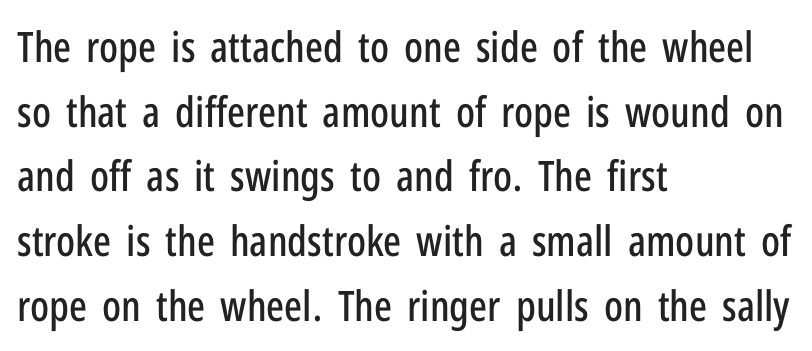
{"serif": "no", "italic": "no", "width": "condensed", "stroke_contrast": "low", "x_height": "medium", "monospaced": "no", "underline": "no", "align": "left", "line_spacing": "normal", "line_spacing_ratio": 1.54, "letter_spacing": "normal", "letter_spacing_em": 0.0, "glyph_px": 42}
